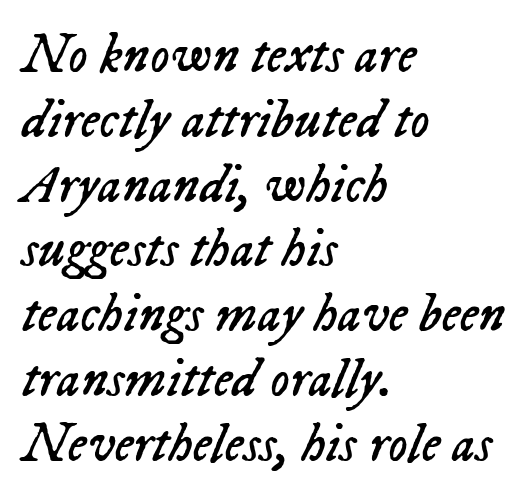
Q: Is the text bold? A: No.
Q: Is the text italic (slanted)? A: Yes, it leans right by about 23 degrees.
Q: Is the text underlined? A: No.
Q: How is the paragraph aligned? A: Left-aligned.
Q: Is the spacing between letters normal or unusually wide? A: Normal.
Q: Width (condensed, normal, or wide)? A: Normal.
Q: Stroke contrast? A: Low.
Q: x-height? A: Medium.
Q: Monospaced? A: No.
